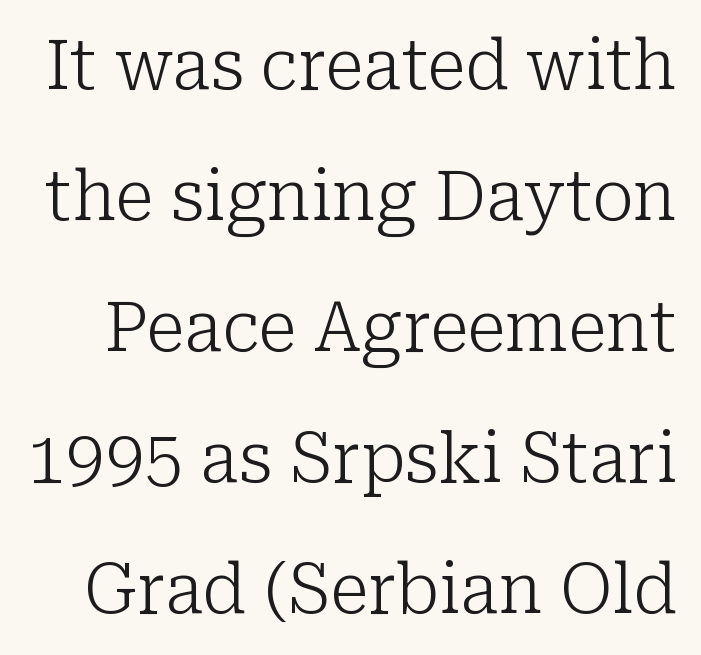
The image shows 70 px light serif type, upright; set line spacing 1.87x, normal letter spacing, not underlined; low stroke contrast and a medium x-height.
